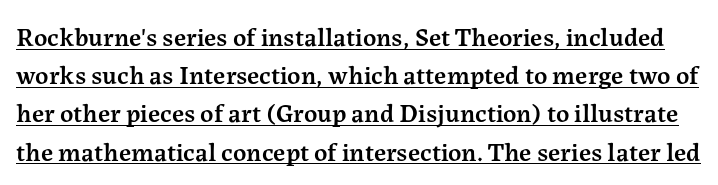
Q: Is the text bold? A: Semi-bold.
Q: Is the text italic (slanted)? A: No, it is upright.
Q: Is the text underlined? A: Yes.
Q: Is the spacing between letters normal or unusually wide? A: Normal.
Q: Is the spacing between lines tight, normal or loose? A: Normal.
